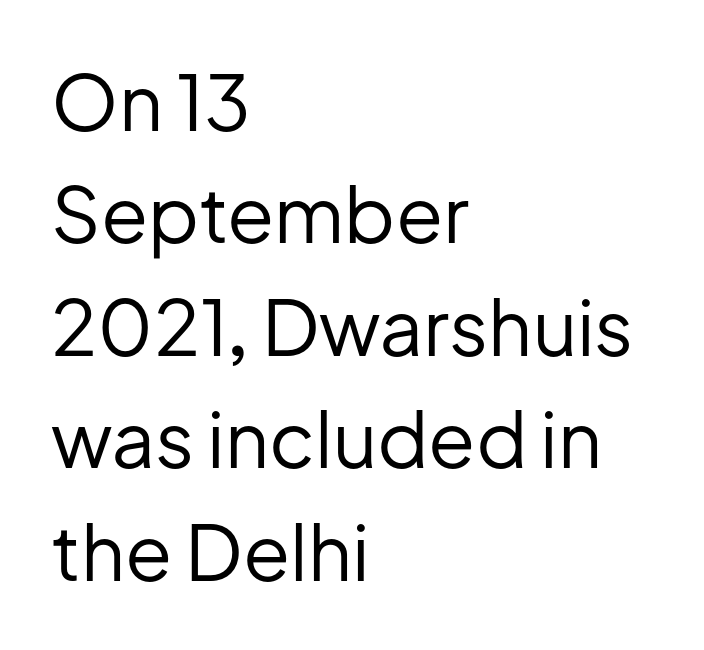
The image shows 77 px regular-weight sans-serif type, upright; set left-aligned, normal line spacing (1.46x), normal letter spacing, not underlined; low stroke contrast and a medium x-height.
